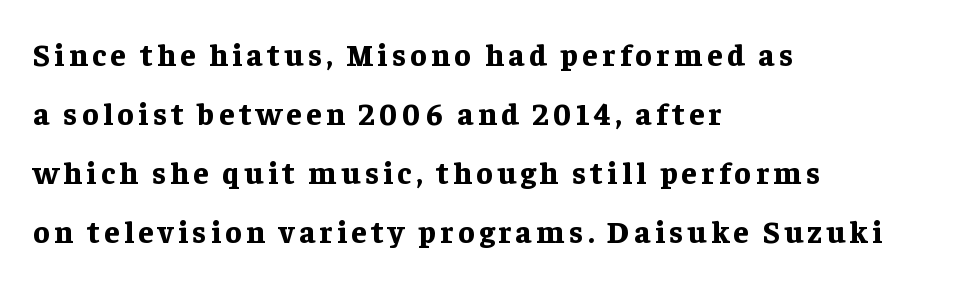
The zone under the glyphs is completely vacant. The designer went with a serif here, giving each stem small feet. How heavy is the stroke? Heavy — this is a bold. Compared with typical paragraphs, the rows here are farther apart.
